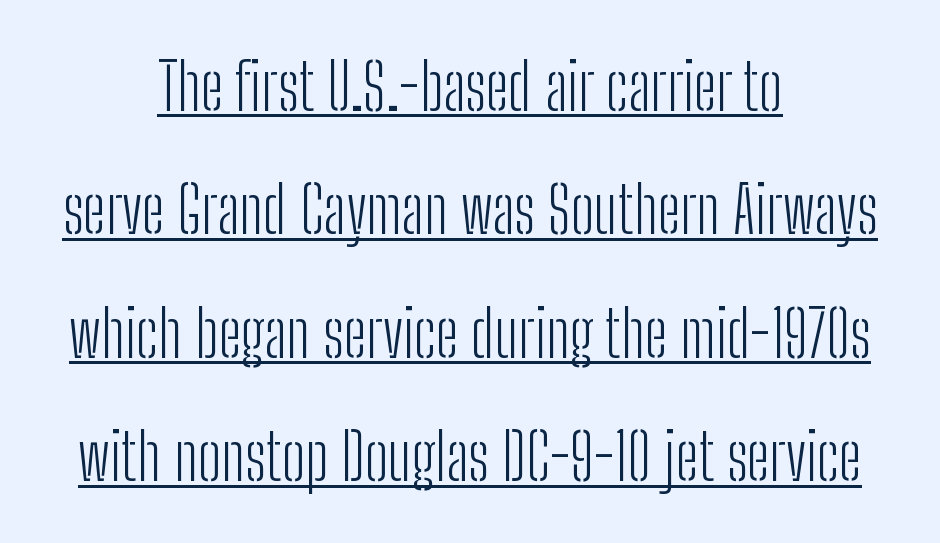
The image shows 65 px light, condensed sans-serif type, upright; set centered, loose line spacing (1.9x), normal letter spacing, underlined; low stroke contrast and a medium x-height.
